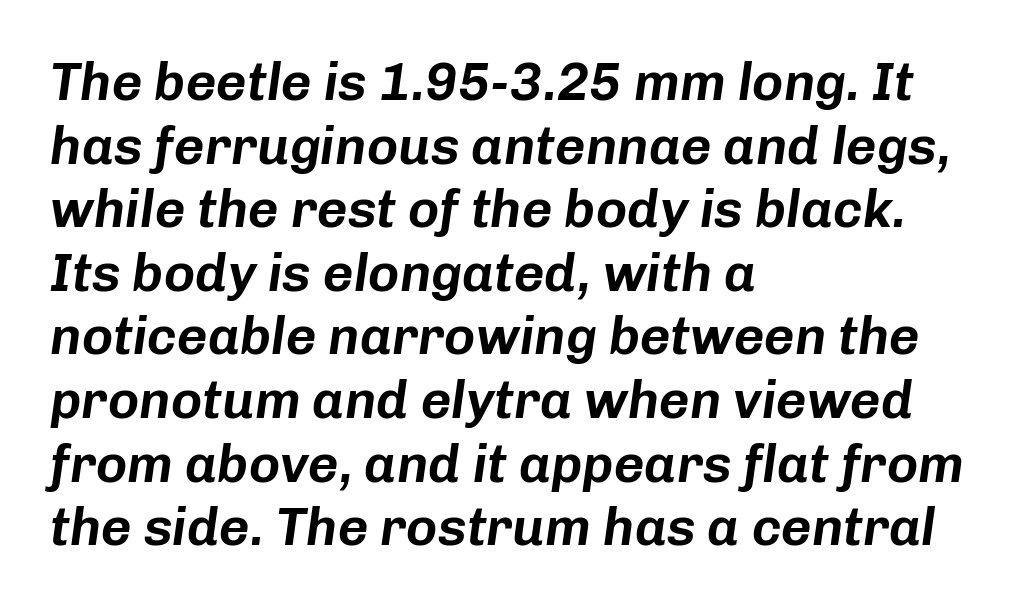
Q: Is the text italic (slanted)? A: Yes, it leans right by about 8 degrees.
Q: Is the text underlined? A: No.
Q: How is the paragraph aligned? A: Left-aligned.
Q: Is the spacing between letters normal or unusually wide? A: Normal.
Q: Width (condensed, normal, or wide)? A: Normal.
Q: Stroke contrast? A: Low.
Q: x-height? A: Medium.
Q: Monospaced? A: No.
